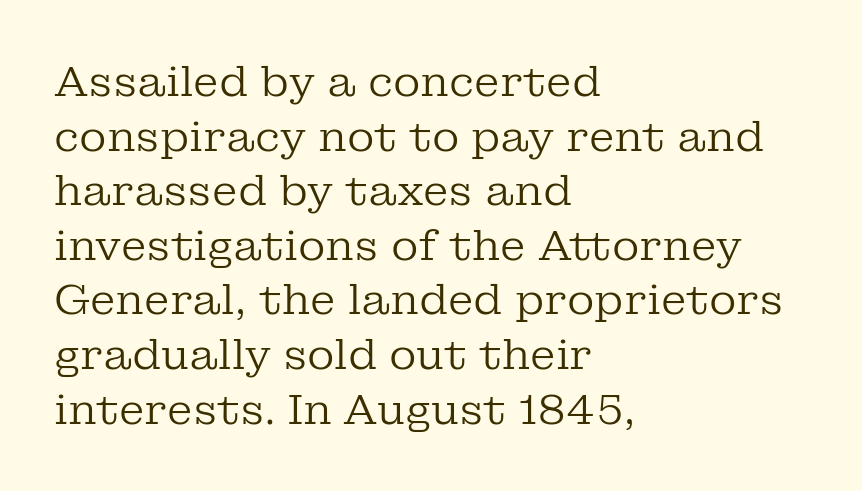
The image shows 42 px regular-weight serif type, upright; set left-aligned, normal line spacing (1.3x), normal letter spacing, not underlined; low stroke contrast and a medium x-height.
